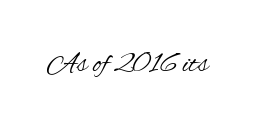
Q: Is the text bold? A: No.
Q: Is the text italic (slanted)? A: Yes.
Q: Is the typeface a serif or a sans-serif typeface? A: Sans-serif.
Q: Is the text underlined? A: No.
Q: Is the spacing between letters normal or unusually wide? A: Normal.
Q: Width (condensed, normal, or wide)? A: Condensed.
Q: Stroke contrast? A: Medium.
Q: x-height? A: Small.
Q: Monospaced? A: No.
